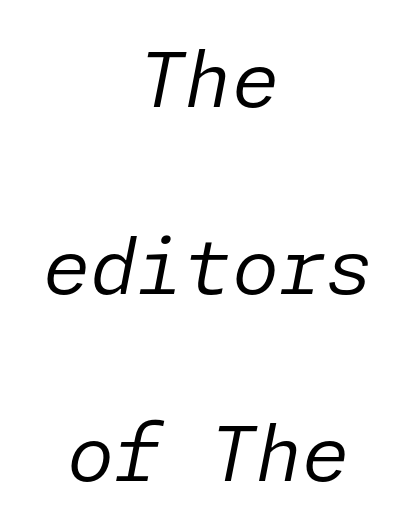
{"italic": "yes", "lean": "right", "slant_degrees": 11, "bold": "no", "weight": "regular", "width": "normal", "stroke_contrast": "low", "x_height": "medium", "underline": "no", "align": "center", "line_spacing": "loose", "line_spacing_ratio": 2.46, "letter_spacing": "normal", "letter_spacing_em": 0.0, "glyph_px": 76}
